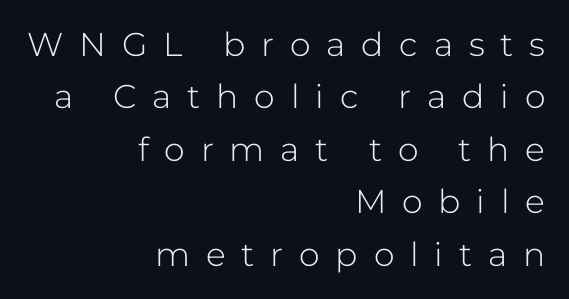
{"serif": "no", "italic": "no", "bold": "no", "weight": "light", "width": "normal", "stroke_contrast": "low", "x_height": "medium", "monospaced": "no", "underline": "no", "align": "right", "line_spacing": "normal", "line_spacing_ratio": 1.59, "letter_spacing": "wide", "letter_spacing_em": 0.48, "glyph_px": 33}
